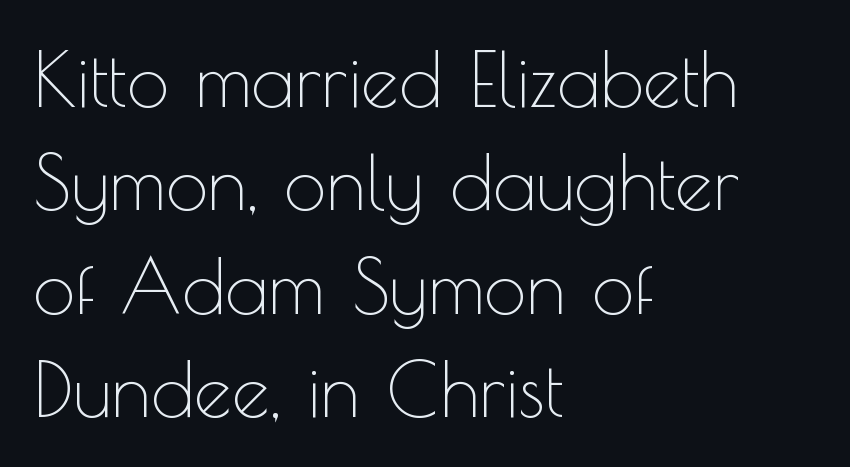
You could not count columns in this text — the font is proportionally spaced. The rendering keeps characters at their native spacing. A normal amount of white space separates one row of letters from the next. The specimen omits any rule beneath the text block's lines.
